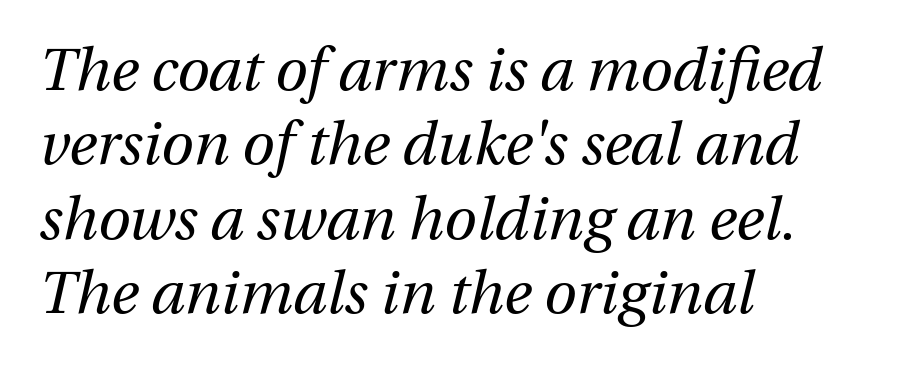
The image shows 59 px regular-weight type, italic (leaning right); set left-aligned, normal line spacing (1.26x), normal letter spacing, not underlined; medium stroke contrast and a medium x-height.
